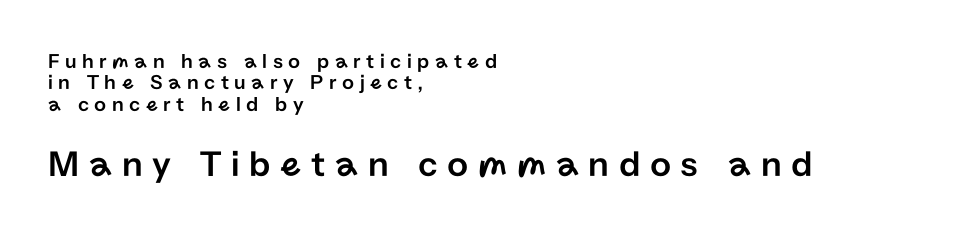
{"serif": "no", "italic": "no", "width": "normal", "stroke_contrast": "low", "x_height": "medium", "monospaced": "no", "underline": "no", "align": "left", "line_spacing": "tight", "line_spacing_ratio": 1.02, "letter_spacing": "wide", "letter_spacing_em": 0.26, "larger_block": "second", "size_ratio": 1.76, "glyph_px": 37}
